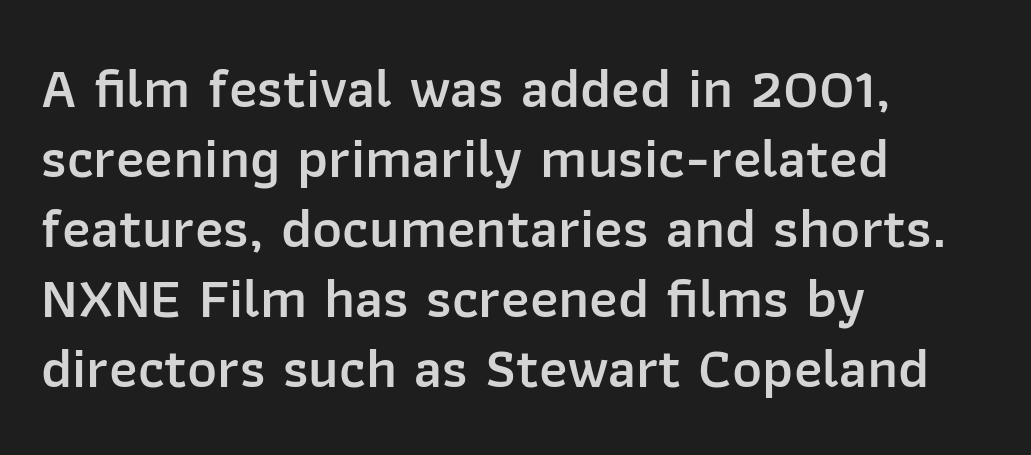
A typesetter would mark this as roman, not italic. On the weight axis this lands at semibold, roughly 600. Where is the straight margin? On the left. The letterforms sit shoulder to shoulder at normal distance.
